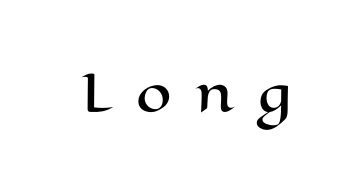
Tracking here is generous; glyphs stand well apart from one another. Glance below the letters and you will spot only blank space. Think of a printed novel: that variable character pitch is what you see here. The typography opts for an upright posture over an oblique one.
